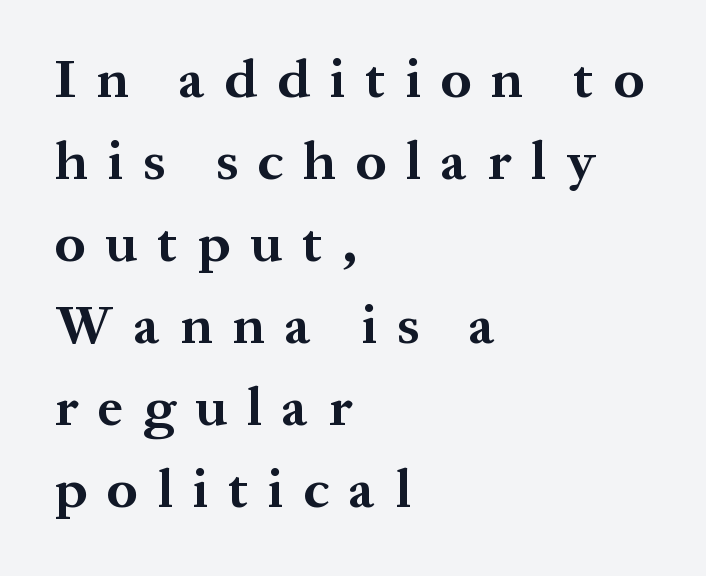
Q: Is the text bold? A: Yes.
Q: Is the text italic (slanted)? A: No, it is upright.
Q: Is the typeface a serif or a sans-serif typeface? A: Serif.
Q: Is the text underlined? A: No.
Q: How is the paragraph aligned? A: Left-aligned.
Q: Is the spacing between letters normal or unusually wide? A: Unusually wide.
Q: Is the spacing between lines tight, normal or loose? A: Normal.
Q: Width (condensed, normal, or wide)? A: Normal.
Q: Stroke contrast? A: Medium.
Q: x-height? A: Medium.
Q: Monospaced? A: No.
